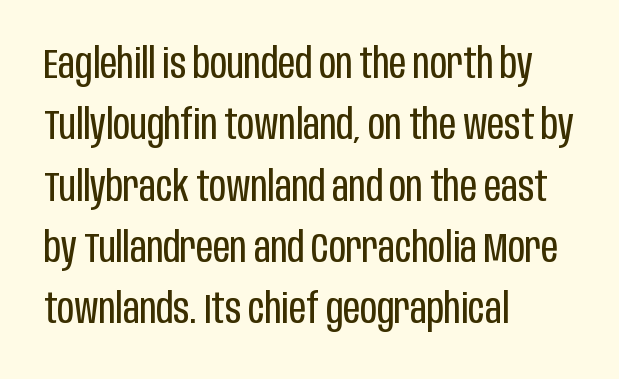
The image shows 42 px regular-weight, condensed sans-serif type, upright; set left-aligned, normal line spacing (1.46x), normal letter spacing, not underlined; low stroke contrast and a large x-height.
